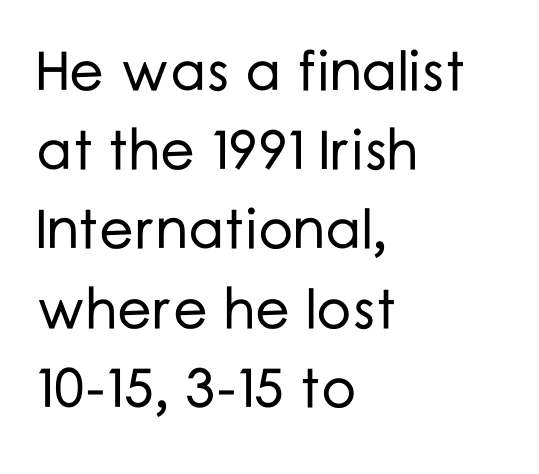
Q: Is the text italic (slanted)? A: No, it is upright.
Q: Is the typeface a serif or a sans-serif typeface? A: Sans-serif.
Q: Is the text underlined? A: No.
Q: How is the paragraph aligned? A: Left-aligned.
Q: Is the spacing between letters normal or unusually wide? A: Normal.
Q: Is the spacing between lines tight, normal or loose? A: Normal.
Q: Width (condensed, normal, or wide)? A: Normal.
Q: Stroke contrast? A: Low.
Q: x-height? A: Medium.
Q: Monospaced? A: No.
